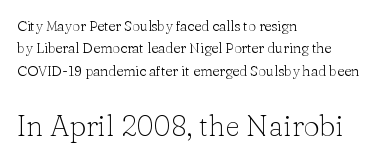
Q: Is the text bold? A: No.
Q: Is the text italic (slanted)? A: No, it is upright.
Q: Is the typeface a serif or a sans-serif typeface? A: Serif.
Q: Is the text underlined? A: No.
Q: How is the paragraph aligned? A: Left-aligned.
Q: Is the spacing between letters normal or unusually wide? A: Normal.
Q: Is the spacing between lines tight, normal or loose? A: Normal.
Q: Which block of text is set in a larger size, the first (top) or the second (bottom)? A: The second (bottom) one.
Q: Width (condensed, normal, or wide)? A: Normal.
Q: Stroke contrast? A: Low.
Q: x-height? A: Medium.
Q: Monospaced? A: No.
